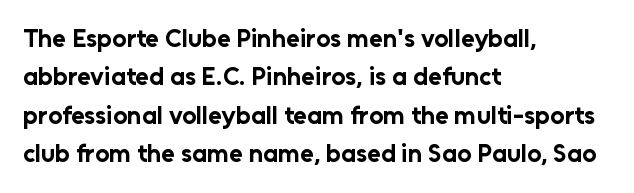
Q: Is the text bold? A: Yes.
Q: Is the text italic (slanted)? A: No, it is upright.
Q: Is the text underlined? A: No.
Q: How is the paragraph aligned? A: Left-aligned.
Q: Is the spacing between letters normal or unusually wide? A: Normal.
Q: Is the spacing between lines tight, normal or loose? A: Normal.
